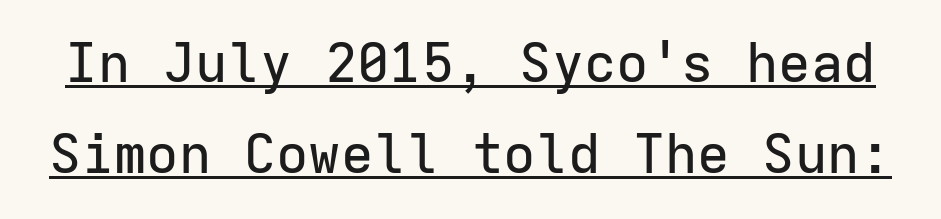
Q: Is the text italic (slanted)? A: No, it is upright.
Q: Is the typeface a serif or a sans-serif typeface? A: Sans-serif.
Q: Is the text underlined? A: Yes.
Q: Is the spacing between letters normal or unusually wide? A: Normal.
Q: Is the spacing between lines tight, normal or loose? A: Normal.
Q: Width (condensed, normal, or wide)? A: Normal.
Q: Stroke contrast? A: Low.
Q: x-height? A: Medium.
Q: Monospaced? A: Yes.
